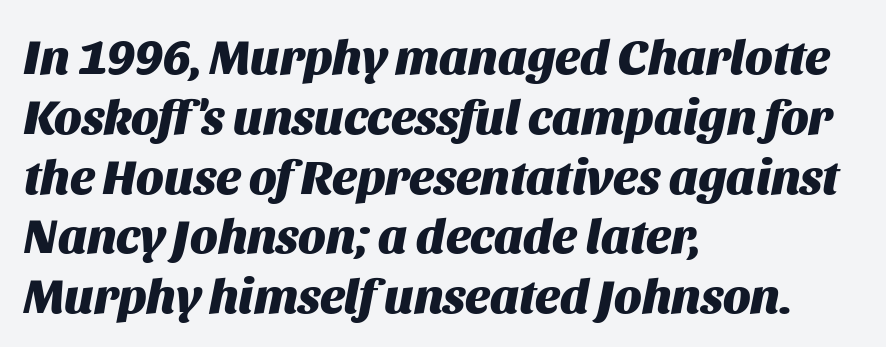
Q: Is the text bold? A: Yes.
Q: Is the text italic (slanted)? A: Yes, it leans right by about 11 degrees.
Q: Is the text underlined? A: No.
Q: How is the paragraph aligned? A: Left-aligned.
Q: Is the spacing between letters normal or unusually wide? A: Normal.
Q: Width (condensed, normal, or wide)? A: Normal.
Q: Stroke contrast? A: Medium.
Q: x-height? A: Large.
Q: Monospaced? A: No.
